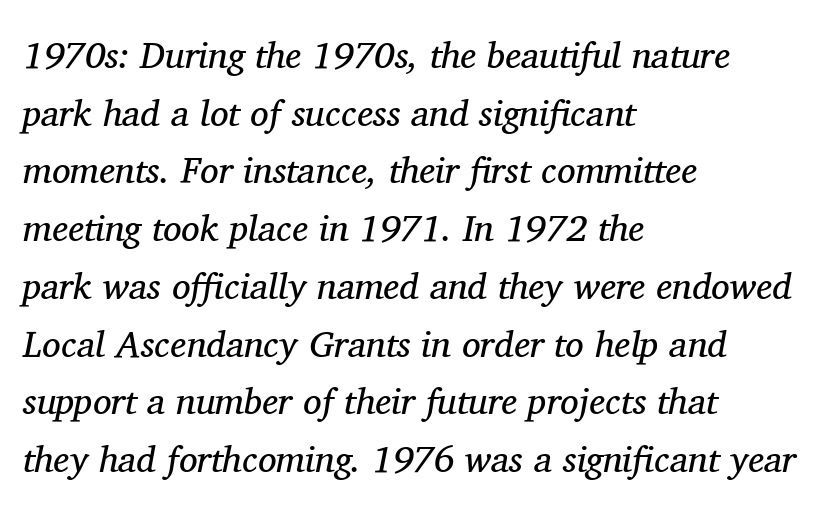
{"serif": "yes", "italic": "yes", "lean": "right", "slant_degrees": 11, "bold": "no", "weight": "regular", "width": "normal", "stroke_contrast": "medium", "x_height": "medium", "monospaced": "no", "underline": "no", "align": "left", "line_spacing": "normal", "line_spacing_ratio": 1.56, "letter_spacing": "normal", "letter_spacing_em": 0.0, "glyph_px": 37}
